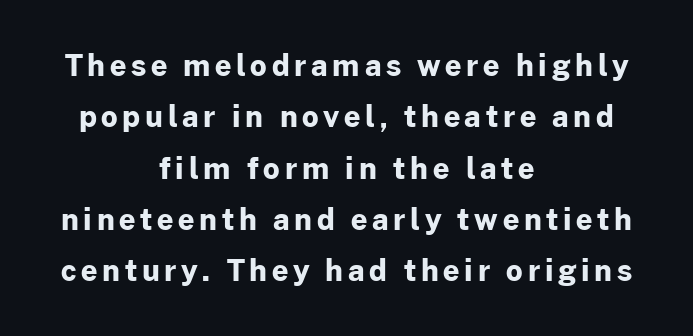
The image shows 29 px bold sans-serif type, upright; set centered, line spacing 1.77x, not underlined; low stroke contrast and a medium x-height.
